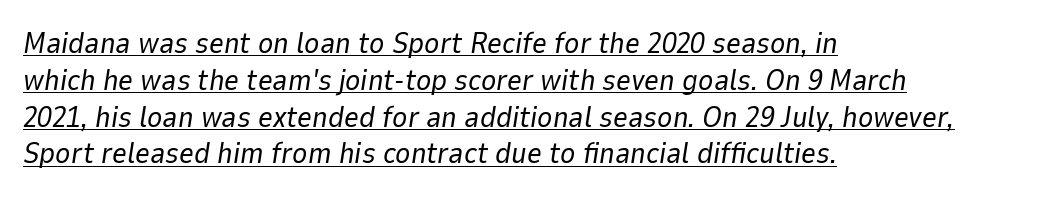
{"italic": "yes", "lean": "right", "slant_degrees": 9, "bold": "no", "weight": "regular", "width": "normal", "stroke_contrast": "low", "x_height": "medium", "monospaced": "no", "underline": "yes", "align": "left", "line_spacing": "normal", "line_spacing_ratio": 1.27, "letter_spacing": "normal", "letter_spacing_em": 0.0, "glyph_px": 29}
